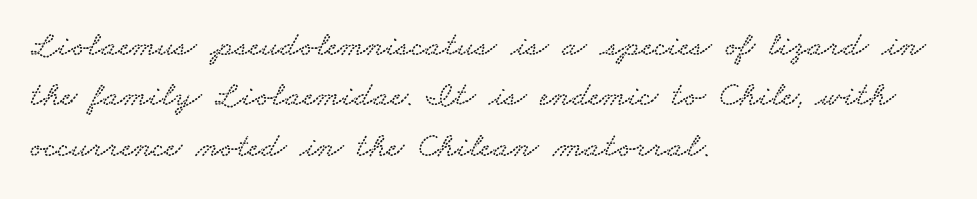
Q: Is the typeface a serif or a sans-serif typeface? A: Serif.
Q: Is the text underlined? A: No.
Q: How is the paragraph aligned? A: Left-aligned.
Q: Is the spacing between letters normal or unusually wide? A: Normal.
Q: Is the spacing between lines tight, normal or loose? A: Normal.
Q: Width (condensed, normal, or wide)? A: Wide.
Q: Stroke contrast? A: Low.
Q: x-height? A: Small.
Q: Monospaced? A: No.
